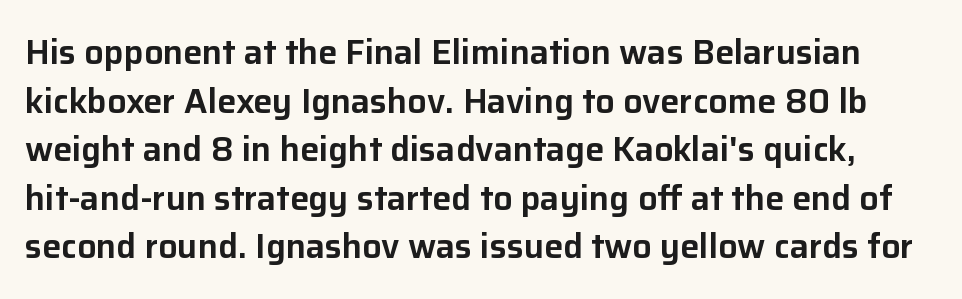
{"serif": "no", "italic": "no", "width": "normal", "stroke_contrast": "low", "x_height": "medium", "monospaced": "no", "underline": "no", "line_spacing": "normal", "line_spacing_ratio": 1.43, "letter_spacing": "normal", "letter_spacing_em": 0.0, "glyph_px": 34}
